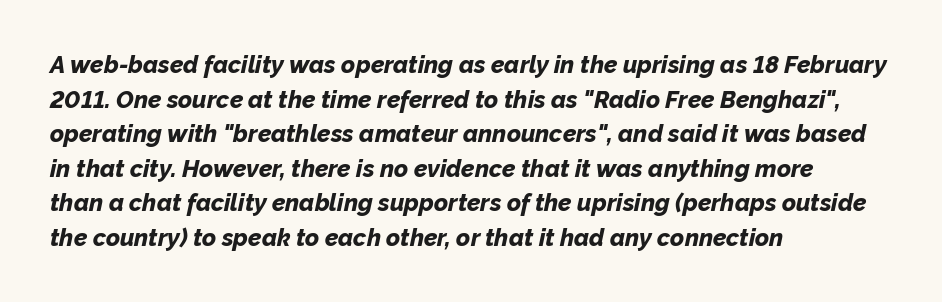
{"italic": "yes", "lean": "right", "slant_degrees": 12, "bold": "yes", "underline": "no", "align": "left", "line_spacing": "normal", "line_spacing_ratio": 1.44, "letter_spacing": "normal", "letter_spacing_em": 0.0, "glyph_px": 24}
